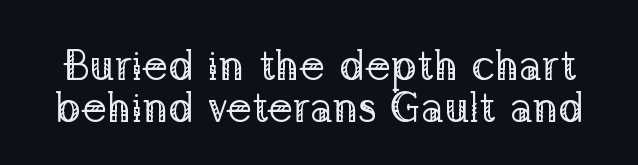
Q: Is the text bold? A: No.
Q: Is the text italic (slanted)? A: No, it is upright.
Q: Is the typeface a serif or a sans-serif typeface? A: Serif.
Q: Is the text underlined? A: No.
Q: Is the spacing between letters normal or unusually wide? A: Normal.
Q: Is the spacing between lines tight, normal or loose? A: Tight.
Q: Width (condensed, normal, or wide)? A: Normal.
Q: Stroke contrast? A: Low.
Q: x-height? A: Medium.
Q: Monospaced? A: No.
